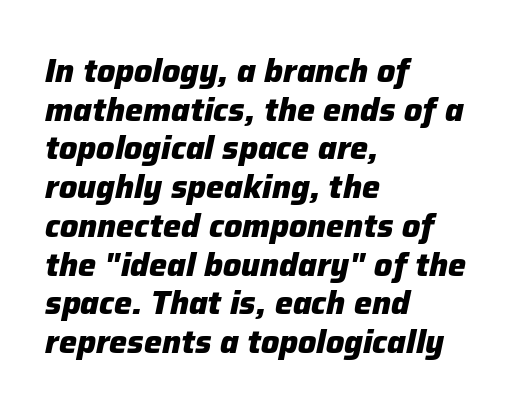
{"italic": "yes", "lean": "right", "slant_degrees": 12, "bold": "yes", "weight": "heavy", "width": "normal", "stroke_contrast": "low", "x_height": "medium", "monospaced": "no", "underline": "no", "align": "left", "line_spacing_ratio": 1.21, "letter_spacing": "normal", "letter_spacing_em": 0.0, "glyph_px": 32}
